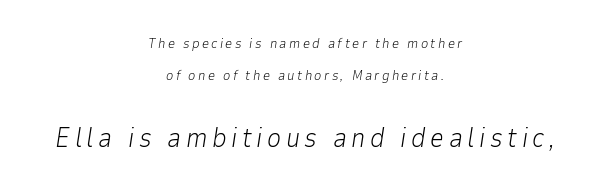
Q: Is the text bold? A: No.
Q: Is the text italic (slanted)? A: Yes, it leans right by about 9 degrees.
Q: Is the text underlined? A: No.
Q: How is the paragraph aligned? A: Centered.
Q: Is the spacing between lines tight, normal or loose? A: Loose.
Q: Which block of text is set in a larger size, the first (top) or the second (bottom)? A: The second (bottom) one.
